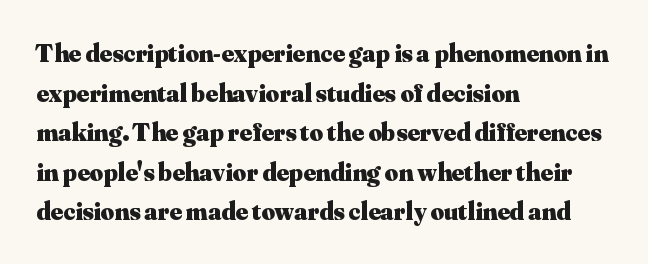
The image shows 26 px bold type, upright; set left-aligned, normal line spacing (1.52x), normal letter spacing, not underlined.
